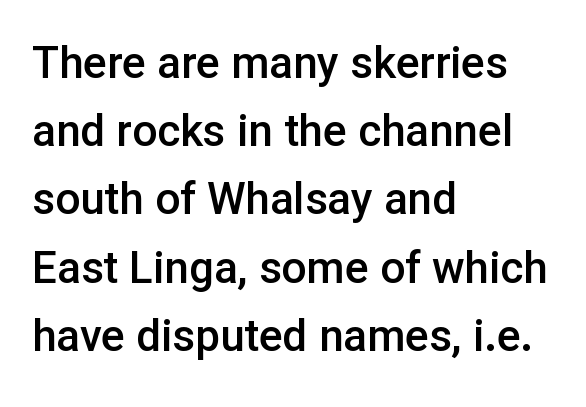
Check where the strokes stop: nothing finishes them off — pure sans. The face used here is proportionally spaced, like ordinary book or web type. Each glyph is drawn with semibold strokes, heavier than normal yet not fully bold. Nobody drew a line under any word here.
